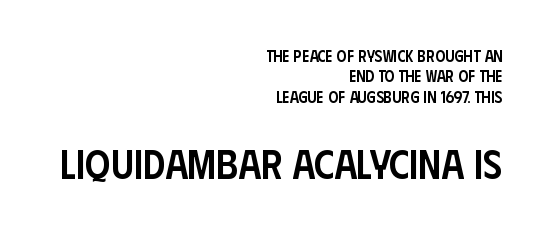
{"serif": "no", "italic": "no", "bold": "semi", "weight": "semibold", "width": "condensed", "stroke_contrast": "low", "x_height": "large", "monospaced": "no", "underline": "no", "align": "right", "line_spacing": "normal", "line_spacing_ratio": 1.27, "letter_spacing": "normal", "letter_spacing_em": 0.0, "larger_block": "second", "size_ratio": 2.5, "glyph_px": 40}
